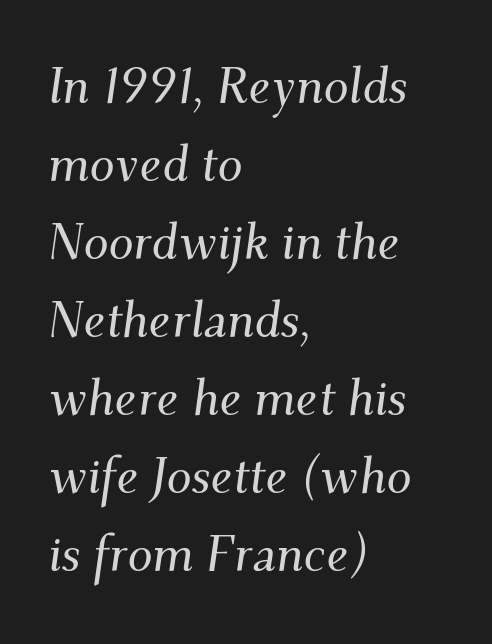
Designer's note — italics engaged. Quick note: interline space is typical. The horizontal fit of the characters is conventional and even. The passage shown is typed in a proportional face where columns would drift.
